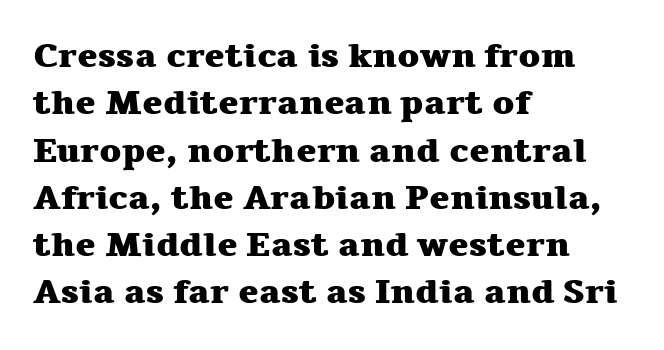
{"serif": "yes", "italic": "no", "bold": "yes", "weight": "heavy", "width": "wide", "stroke_contrast": "medium", "x_height": "medium", "monospaced": "no", "underline": "no", "align": "left", "line_spacing": "normal", "line_spacing_ratio": 1.39, "letter_spacing": "normal", "letter_spacing_em": 0.0, "glyph_px": 34}
